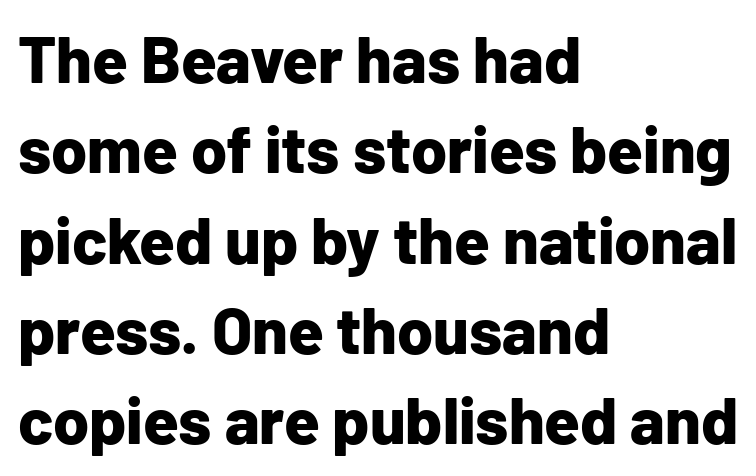
Typesetter's note: full bold, strokes at maximum text heaviness. The typeface chosen for these lines omits serifs. Descender tails drop into unmarked territory. Characters follow at the spacing the type designer built in.
